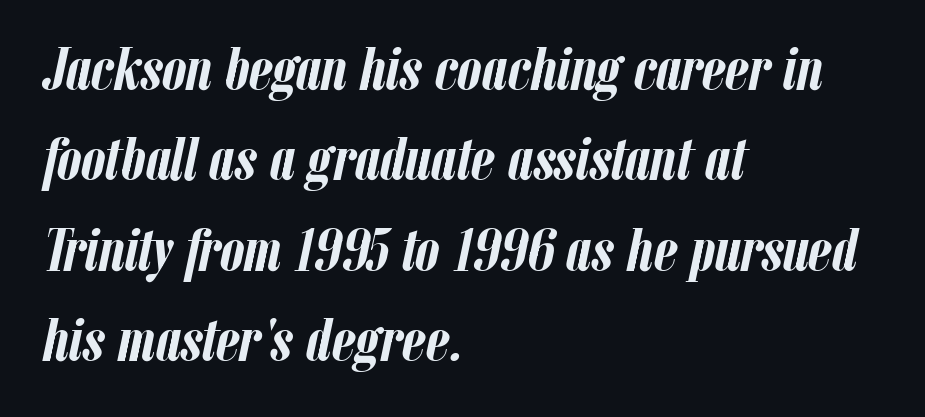
Q: Is the text bold? A: Yes.
Q: Is the text italic (slanted)? A: Yes, it leans right by about 12 degrees.
Q: Is the text underlined? A: No.
Q: How is the paragraph aligned? A: Left-aligned.
Q: Is the spacing between letters normal or unusually wide? A: Normal.
Q: Is the spacing between lines tight, normal or loose? A: Normal.
Q: Width (condensed, normal, or wide)? A: Condensed.
Q: Stroke contrast? A: Low.
Q: x-height? A: Medium.
Q: Monospaced? A: No.
